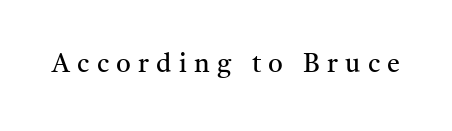
Letter spacing: wide. Stroke mass is kept to a normal reading level or below. Posture: upright roman. Honestly, there is no underline to notice here at all.
